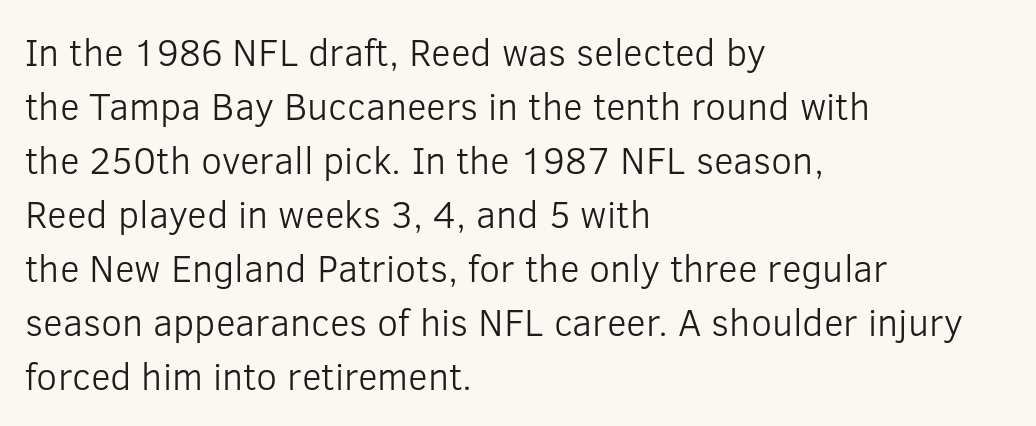
The rendering anchors every line to the left-hand side. Decoration check: the copy has no underline. The face used here is a sans, in the tradition of grotesques and geometrics. How would I describe the line gaps? Plain and ordinary. Vertical stems look standard width or narrower in stroke.
